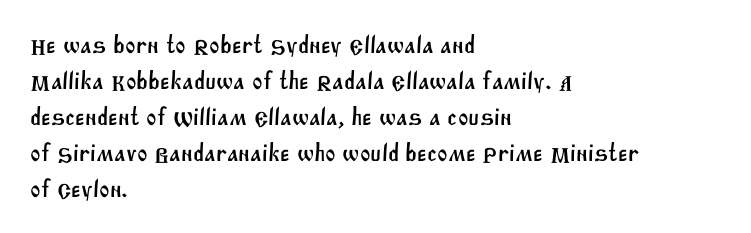
Casual observation: everything's shoved over to the left. In terms of letterspacing, this is plain default setting. The zone under the glyphs is completely vacant. This sample keeps an unexceptional amount of space between lines.
